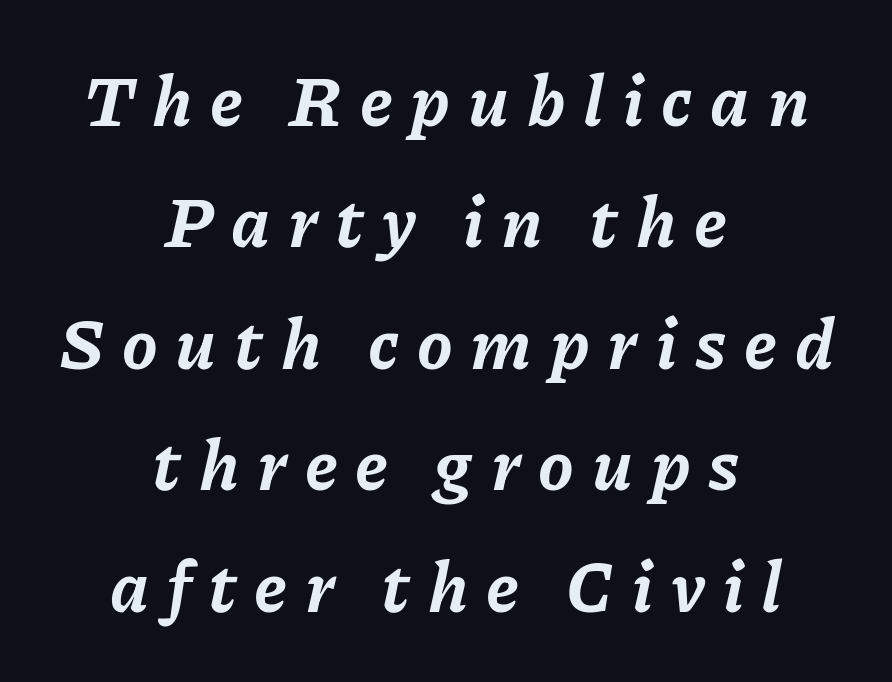
Visually the block forms a symmetrical silhouette, jagged on both flanks. Look at the tracking — it's clearly loosened, letters drifting apart. Emphasis-style slanted type is in use. Rule under the text: the space is simply empty.
